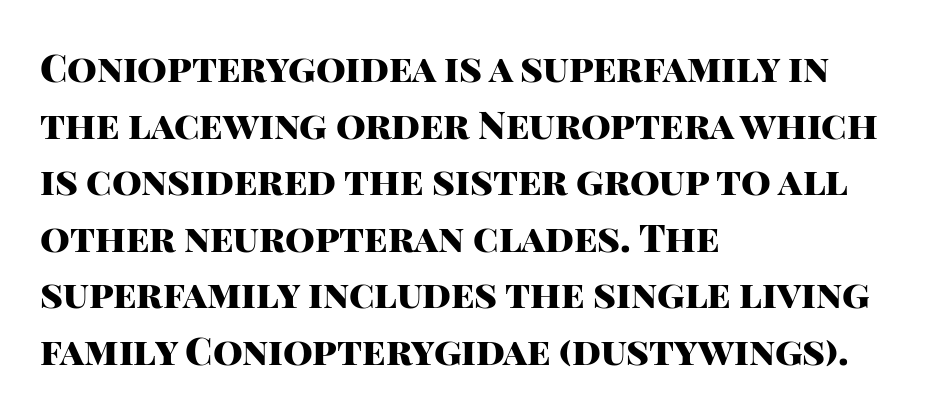
The image shows 38 px heavy sans-serif type, upright; set left-aligned, normal line spacing (1.49x), normal letter spacing, not underlined; high stroke contrast and a large x-height.
